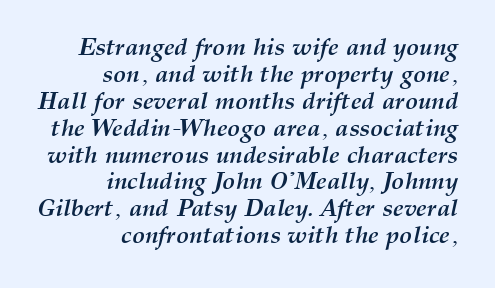
The image shows 24 px bold type, italic (leaning right); set right-aligned, tight line spacing (1.12x), normal letter spacing, not underlined.
